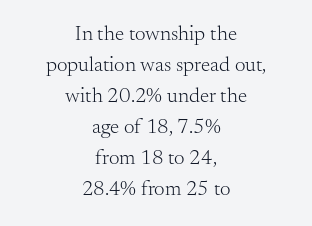
Is there much room between lines? A standard amount, neither cramped nor airy. This rendering features lettering with no underline. Caption: standard tracking, unaltered. Typeset on center — no edge is straight. Unbolded letterforms with no extra heft.
